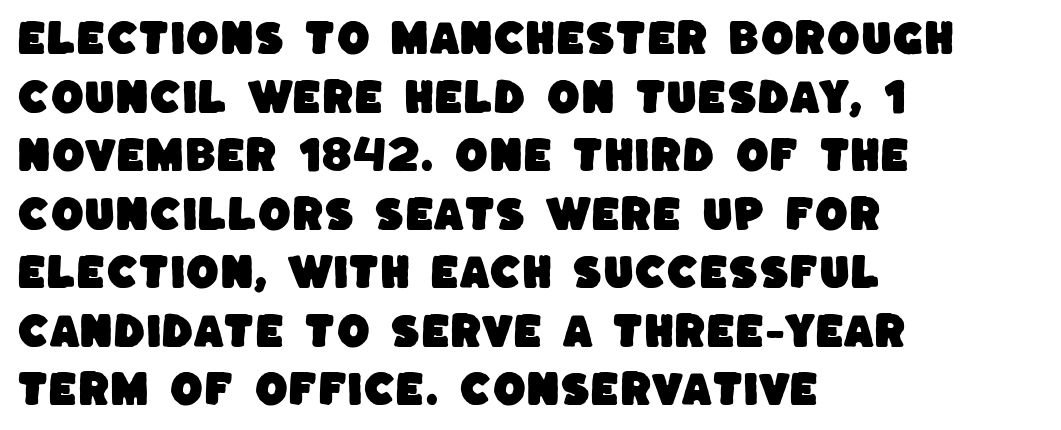
Q: Is the typeface a serif or a sans-serif typeface? A: Sans-serif.
Q: Is the text underlined? A: No.
Q: How is the paragraph aligned? A: Left-aligned.
Q: Is the spacing between letters normal or unusually wide? A: Normal.
Q: Is the spacing between lines tight, normal or loose? A: Normal.
Q: Width (condensed, normal, or wide)? A: Normal.
Q: Stroke contrast? A: Low.
Q: x-height? A: Large.
Q: Monospaced? A: No.
